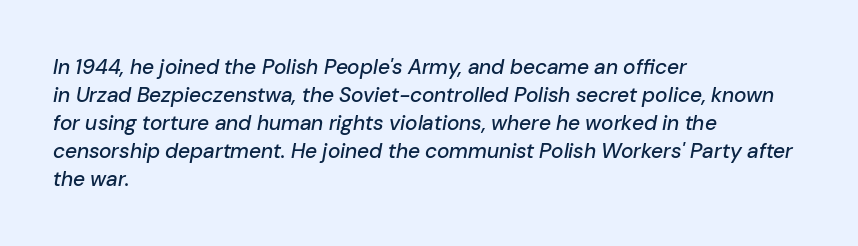
Q: Is the text italic (slanted)? A: Yes, it leans right by about 10 degrees.
Q: Is the text underlined? A: No.
Q: How is the paragraph aligned? A: Left-aligned.
Q: Is the spacing between letters normal or unusually wide? A: Normal.
Q: Is the spacing between lines tight, normal or loose? A: Normal.
